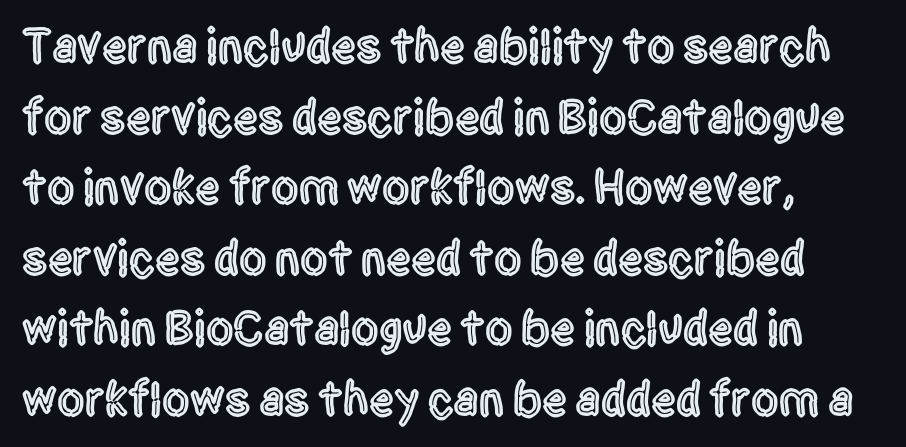
{"serif": "no", "italic": "no", "width": "condensed", "x_height": "large", "monospaced": "no", "underline": "no", "align": "left", "line_spacing": "normal", "line_spacing_ratio": 1.44, "letter_spacing": "normal", "letter_spacing_em": 0.0, "glyph_px": 49}
